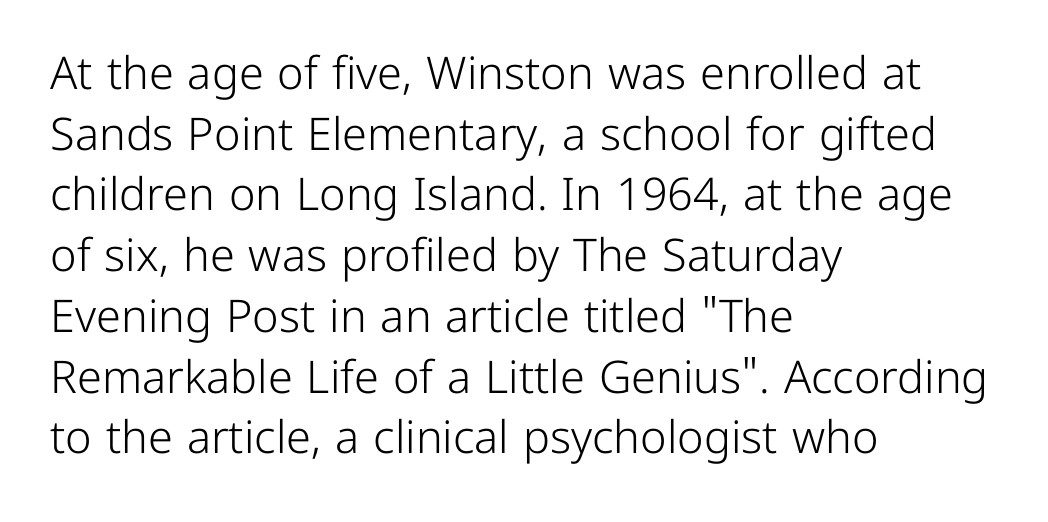
The image shows 45 px light sans-serif type, upright; set left-aligned, normal line spacing (1.35x), normal letter spacing, not underlined; low stroke contrast and a medium x-height.
